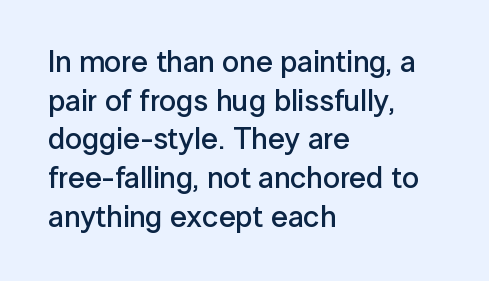
Horizontal alignment here is leftward, the default for most running prose. Observe the ordinary spacing: letters are neighbours, not strangers. This sample uses an upright cut, with every glyph sitting square on the baseline. Character widths vary here, with narrow letters taking less room than wide ones. These words are printed semibold, heavier than regular yet not bold.
